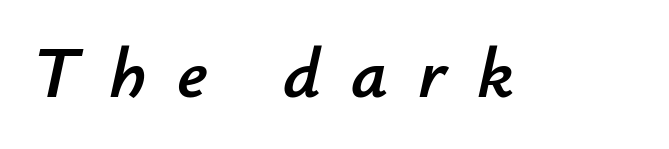
{"italic": "yes", "lean": "right", "slant_degrees": 12, "width": "normal", "stroke_contrast": "low", "x_height": "small", "monospaced": "no", "underline": "no", "letter_spacing": "wide", "letter_spacing_em": 0.42, "glyph_px": 72}
